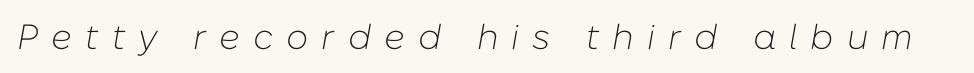
Here the designer chose a conventional face with non-uniform glyph widths. It's the slanting kind of type. The weight tops out at a normal text grade. Display-style spreading of the glyphs; the letterfit is very open.
